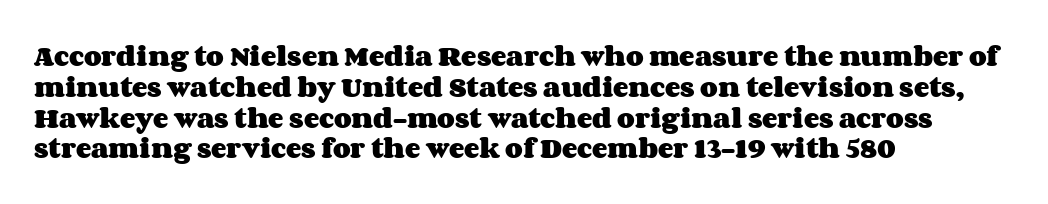
The image shows 23 px bold type, upright; set left-aligned, normal line spacing (1.34x), normal letter spacing, not underlined.
